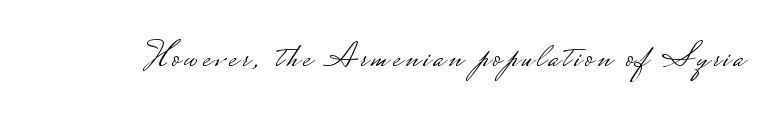
The passage shown is typed in a proportional face where columns would drift. Vertical stems look standard width or narrower in stroke. A sans-serif font was chosen for this passage. Rule under the text: the space is simply empty.
